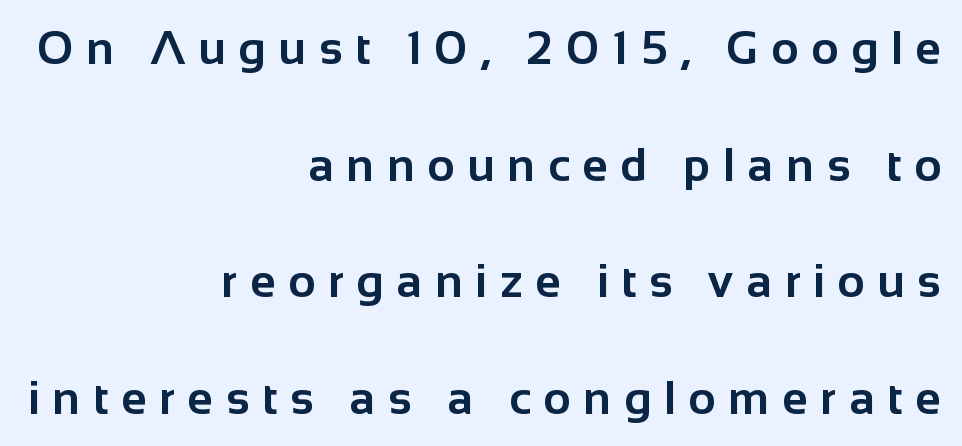
The image shows 47 px bold sans-serif type, upright; set right-aligned, loose line spacing (2.48x), unusually wide letter spacing (+0.27 em), not underlined; low stroke contrast and a medium x-height.
